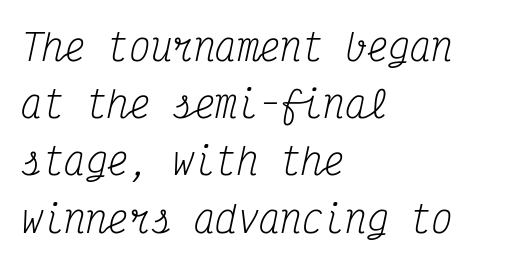
Q: Is the text bold? A: No.
Q: Is the text italic (slanted)? A: Yes, it leans right by about 12 degrees.
Q: Is the typeface a serif or a sans-serif typeface? A: Serif.
Q: Is the text underlined? A: No.
Q: How is the paragraph aligned? A: Left-aligned.
Q: Is the spacing between letters normal or unusually wide? A: Normal.
Q: Is the spacing between lines tight, normal or loose? A: Normal.
Q: Width (condensed, normal, or wide)? A: Condensed.
Q: Stroke contrast? A: Medium.
Q: x-height? A: Medium.
Q: Monospaced? A: Yes.
